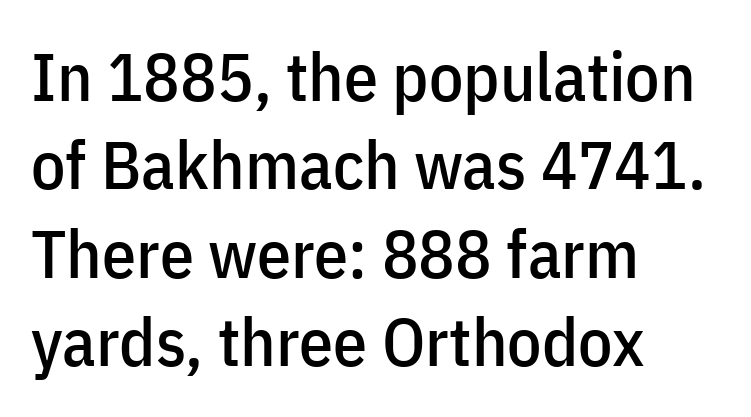
{"serif": "no", "italic": "no", "width": "condensed", "stroke_contrast": "low", "x_height": "medium", "monospaced": "no", "underline": "no", "align": "left", "line_spacing": "normal", "line_spacing_ratio": 1.3, "letter_spacing": "normal", "letter_spacing_em": 0.0, "glyph_px": 68}
